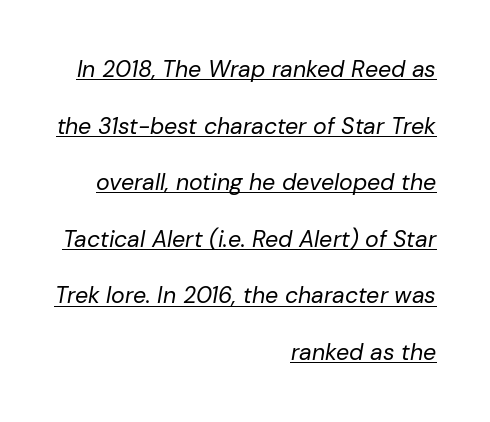
Quick note: italic. Caption: face not bold, strokes unweighted. Does the copy run flush right? Yes — the right margin is perfectly even. Looks like someone drew a line under every word here.
